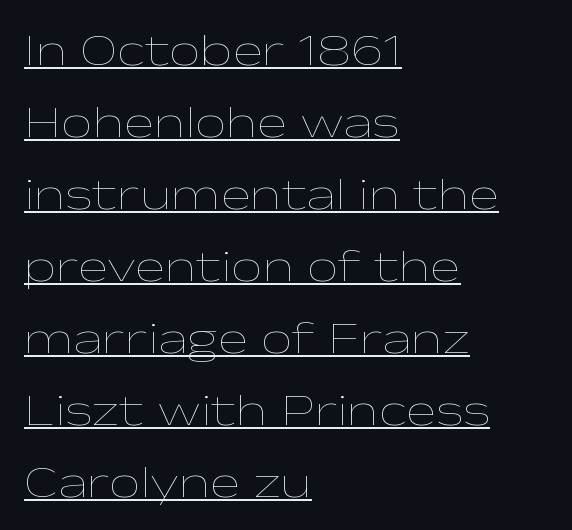
Is the stroke heavy? The answer is a plain regular-or-lighter. The rag falls on the right side of this text block. A roman cut, with each character standing at attention. What stands out about the letter spacing? Nothing — it is the standard amount. A baseline rule has been typeset under these characters.
